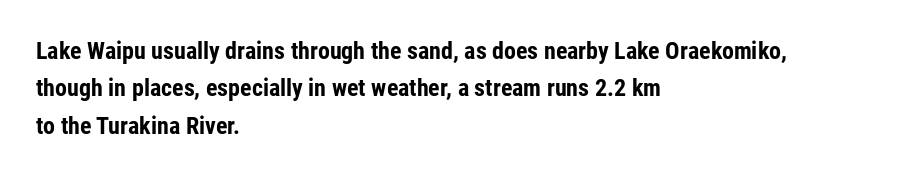
Q: Is the text bold? A: Yes.
Q: Is the text italic (slanted)? A: No, it is upright.
Q: Is the text underlined? A: No.
Q: How is the paragraph aligned? A: Left-aligned.
Q: Is the spacing between letters normal or unusually wide? A: Normal.
Q: Is the spacing between lines tight, normal or loose? A: Normal.
